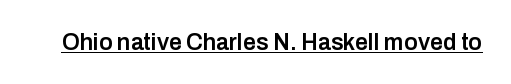
The image shows 23 px text type, upright; set normal letter spacing, underlined.
